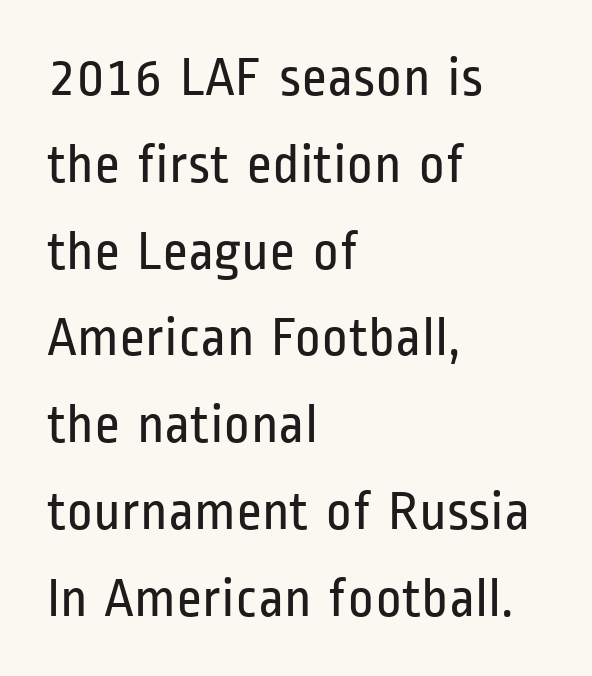
Q: Is the text bold? A: No.
Q: Is the text italic (slanted)? A: No, it is upright.
Q: Is the typeface a serif or a sans-serif typeface? A: Sans-serif.
Q: Is the text underlined? A: No.
Q: How is the paragraph aligned? A: Left-aligned.
Q: Is the spacing between letters normal or unusually wide? A: Normal.
Q: Is the spacing between lines tight, normal or loose? A: Normal.
Q: Width (condensed, normal, or wide)? A: Condensed.
Q: Stroke contrast? A: Low.
Q: x-height? A: Medium.
Q: Monospaced? A: No.
